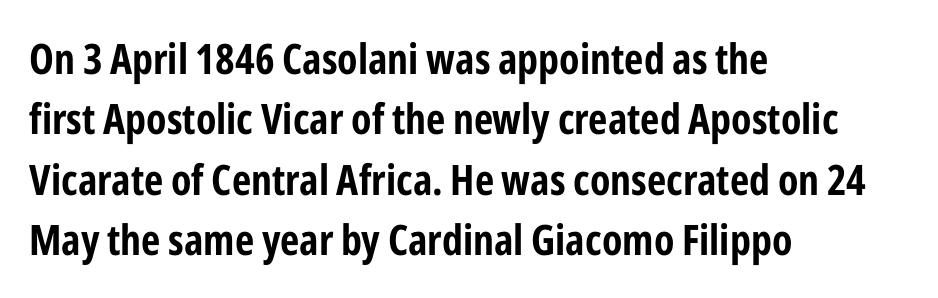
{"serif": "no", "italic": "no", "bold": "yes", "weight": "bold", "width": "condensed", "stroke_contrast": "low", "x_height": "medium", "monospaced": "no", "underline": "no", "align": "left", "line_spacing": "normal", "line_spacing_ratio": 1.44, "letter_spacing": "normal", "letter_spacing_em": 0.0, "glyph_px": 42}
